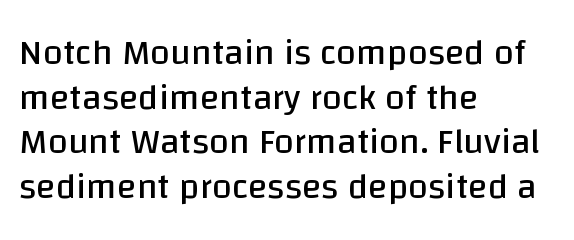
The passage shown is not bold in any degree. Characters follow at the spacing the type designer built in. Examine the stroke ends and you'll find no serifs. The baseline area is clear. A roman cut, with each character standing at attention. Do the characters align in a grid? No, the font is proportional.
